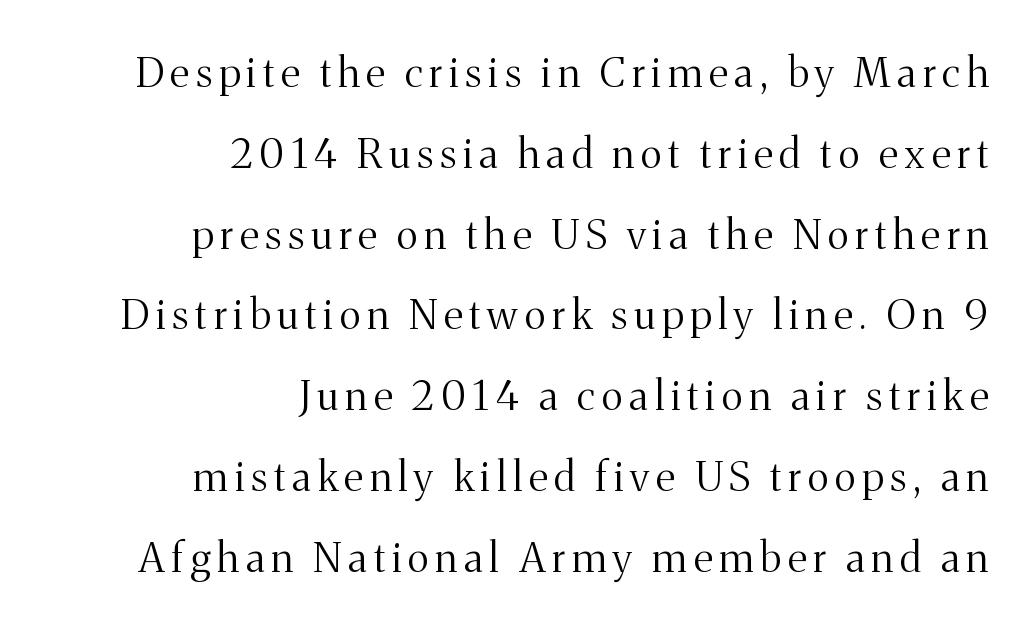
Q: Is the text bold? A: No.
Q: Is the text italic (slanted)? A: No, it is upright.
Q: Is the typeface a serif or a sans-serif typeface? A: Serif.
Q: Is the text underlined? A: No.
Q: How is the paragraph aligned? A: Right-aligned.
Q: Is the spacing between lines tight, normal or loose? A: Loose.
Q: Width (condensed, normal, or wide)? A: Normal.
Q: Stroke contrast? A: Medium.
Q: x-height? A: Medium.
Q: Monospaced? A: No.
